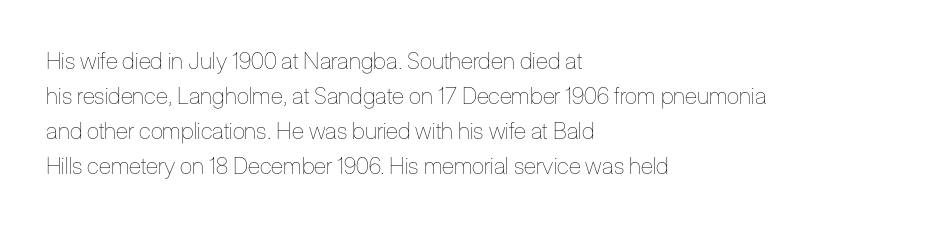
Q: Is the text bold? A: No.
Q: Is the text italic (slanted)? A: No, it is upright.
Q: Is the text underlined? A: No.
Q: How is the paragraph aligned? A: Left-aligned.
Q: Is the spacing between letters normal or unusually wide? A: Normal.
Q: Is the spacing between lines tight, normal or loose? A: Normal.
